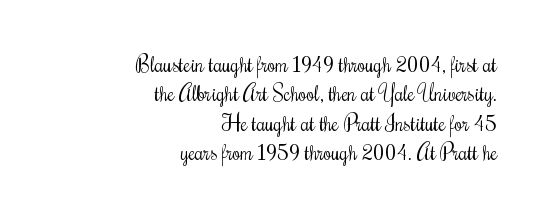
Q: Is the text bold? A: No.
Q: Is the text italic (slanted)? A: Yes.
Q: Is the text underlined? A: No.
Q: How is the paragraph aligned? A: Right-aligned.
Q: Is the spacing between letters normal or unusually wide? A: Normal.
Q: Is the spacing between lines tight, normal or loose? A: Normal.
